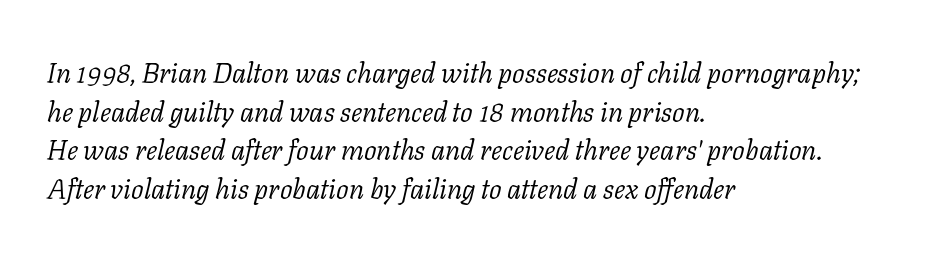
Q: Is the text bold? A: No.
Q: Is the text italic (slanted)? A: Yes, it leans right by about 11 degrees.
Q: Is the typeface a serif or a sans-serif typeface? A: Serif.
Q: Is the text underlined? A: No.
Q: How is the paragraph aligned? A: Left-aligned.
Q: Is the spacing between letters normal or unusually wide? A: Normal.
Q: Is the spacing between lines tight, normal or loose? A: Normal.
Q: Width (condensed, normal, or wide)? A: Normal.
Q: Stroke contrast? A: Low.
Q: x-height? A: Medium.
Q: Monospaced? A: No.
